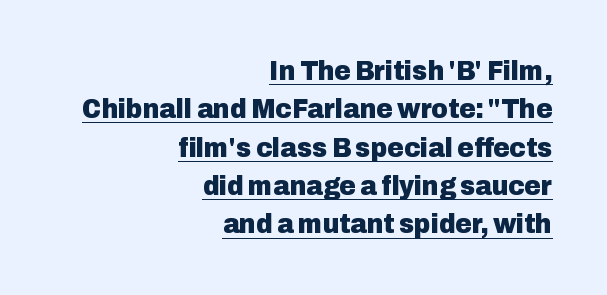
The image shows 28 px heavy sans-serif type, upright; set right-aligned, normal line spacing (1.37x), normal letter spacing, underlined; low stroke contrast and a medium x-height.
